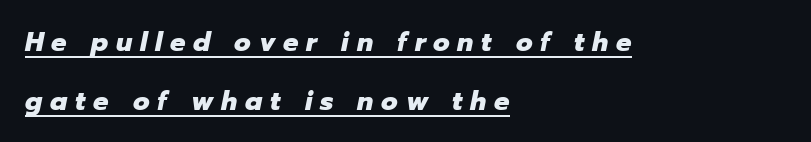
These lines stand farther apart than default settings would place them. The face used here has the dense, thick strokes of a bold. You can see a thin bar hugging the bottom of the glyphs. Does the copy run flush right? No — it runs flush left. There is plenty of visible air inserted between adjacent glyphs. Designer's note — italics engaged.
